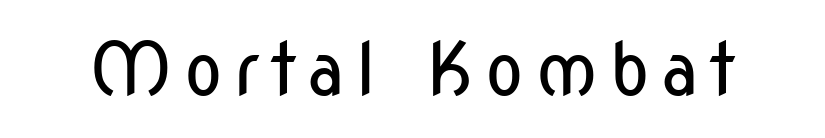
Q: Is the text bold? A: No.
Q: Is the text italic (slanted)? A: No, it is upright.
Q: Is the typeface a serif or a sans-serif typeface? A: Sans-serif.
Q: Is the text underlined? A: No.
Q: Width (condensed, normal, or wide)? A: Condensed.
Q: Stroke contrast? A: Low.
Q: x-height? A: Medium.
Q: Monospaced? A: No.
